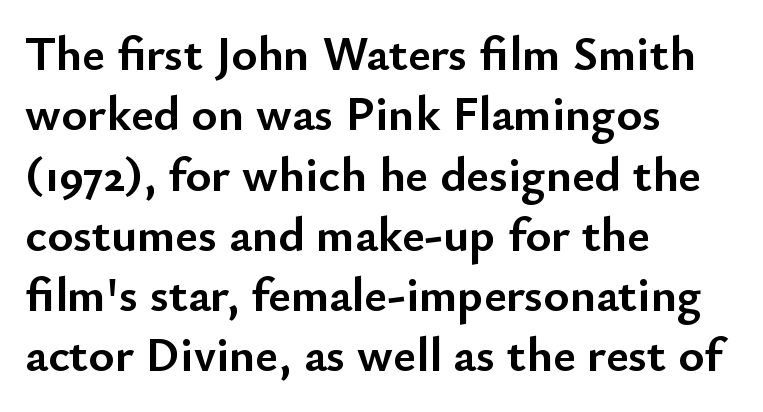
Q: Is the text bold? A: Yes.
Q: Is the text italic (slanted)? A: No, it is upright.
Q: Is the typeface a serif or a sans-serif typeface? A: Sans-serif.
Q: Is the text underlined? A: No.
Q: How is the paragraph aligned? A: Left-aligned.
Q: Is the spacing between letters normal or unusually wide? A: Normal.
Q: Width (condensed, normal, or wide)? A: Normal.
Q: Stroke contrast? A: Low.
Q: x-height? A: Small.
Q: Monospaced? A: No.
